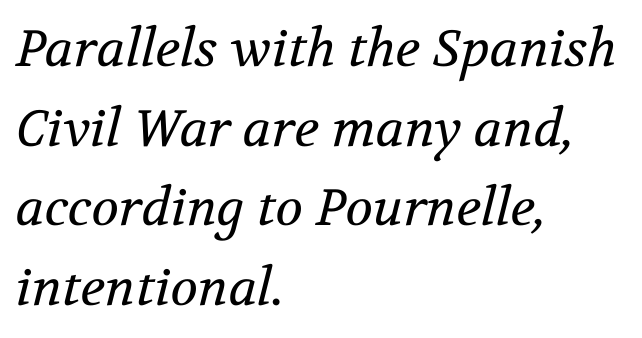
The image shows 51 px regular-weight serif type, italic (leaning right); set left-aligned, normal line spacing (1.56x), normal letter spacing, not underlined; medium stroke contrast and a medium x-height.
